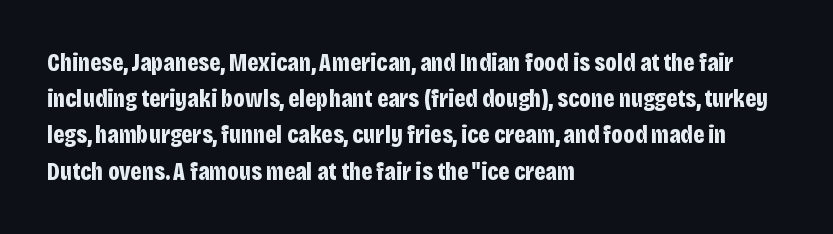
{"italic": "no", "bold": "yes", "underline": "no", "align": "left", "line_spacing": "normal", "line_spacing_ratio": 1.45, "letter_spacing": "normal", "letter_spacing_em": 0.0, "glyph_px": 25}
